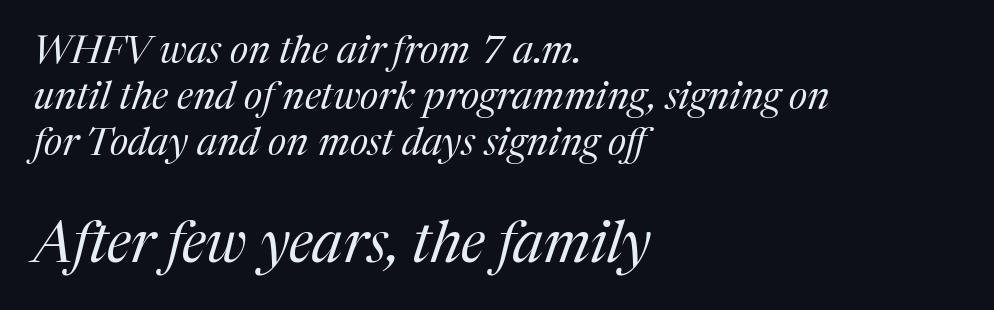
{"serif": "yes", "italic": "yes", "lean": "right", "slant_degrees": 17, "bold": "no", "weight": "regular", "width": "normal", "stroke_contrast": "medium", "x_height": "medium", "monospaced": "no", "underline": "no", "align": "left", "line_spacing_ratio": 1.18, "letter_spacing": "normal", "letter_spacing_em": 0.0, "larger_block": "second", "size_ratio": 1.49, "glyph_px": 58}
